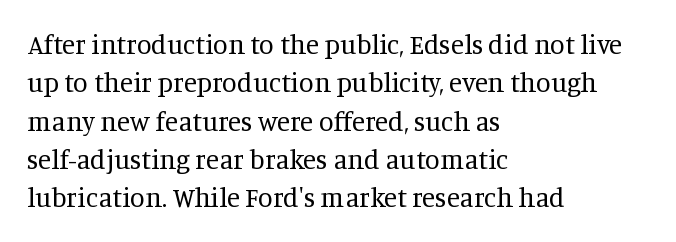
Every row of glyphs begins at an identical x-position on the left. A roman cut, with each character standing at attention. Does the leading feel generous? No, just average. The tracking reads as untouched default to a designer's eye.
